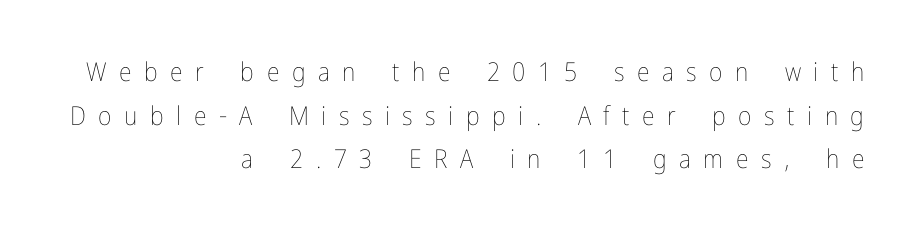
The image shows 26 px text type, upright; set right-aligned, normal line spacing (1.68x), unusually wide letter spacing (+0.48 em), not underlined.
